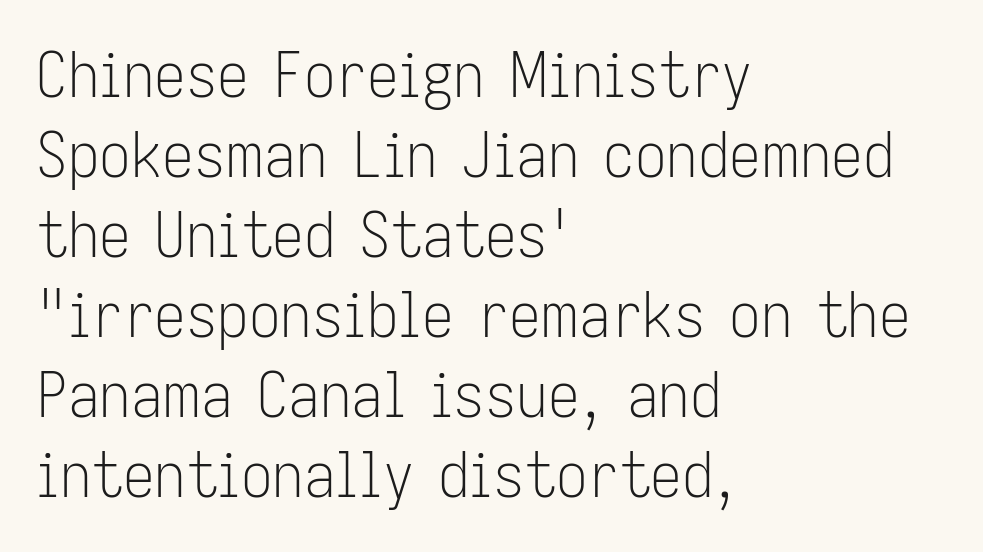
Each word holds together tightly as a unit, with standard inter-letter gaps. Unmarked baselines from the first word to the last. The face used here is proportionally spaced, like ordinary book or web type. Weight: regular or lighter.
